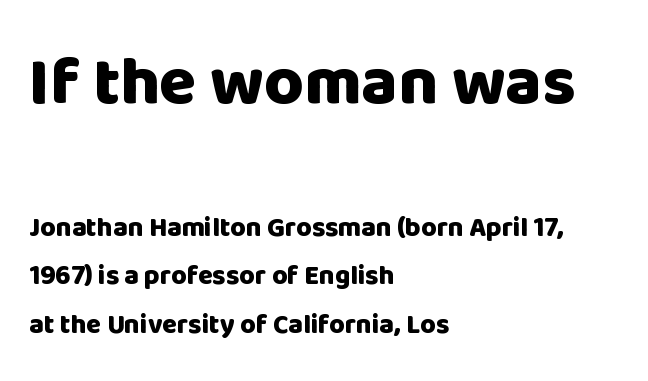
Do the letters lean? They stand straight. Heavy-handed strokes throughout: this text is bold. Notice how the passage keeps a crisp vertical edge on the left only. Top chunk: large. Bottom chunk: small.
